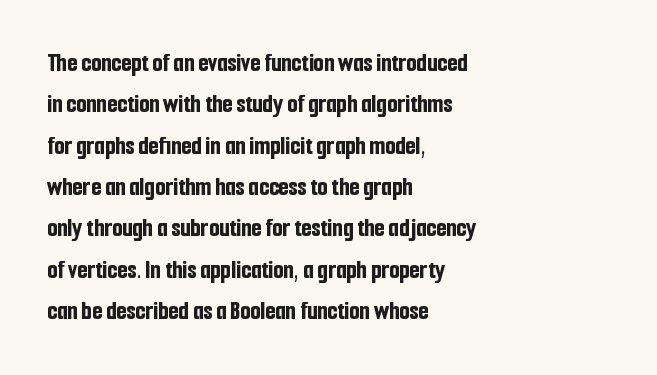
The image shows 26 px bold type, upright; set left-aligned, normal line spacing (1.59x), normal letter spacing, not underlined.
